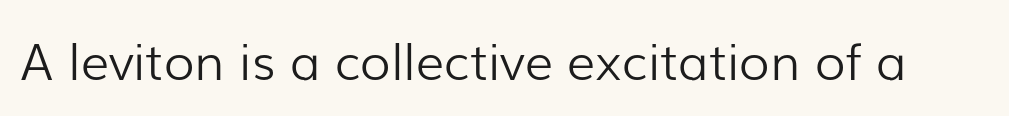
The image shows 50 px light sans-serif type, upright; set normal letter spacing, not underlined; low stroke contrast and a medium x-height.
